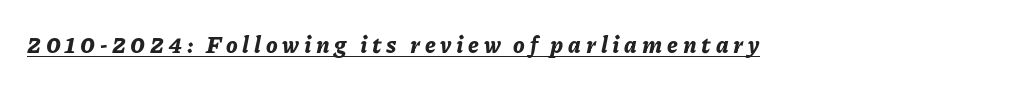
The image shows 23 px bold type, italic (leaning right); set unusually wide letter spacing (+0.21 em), underlined.
